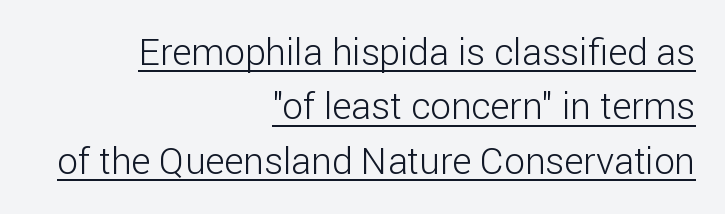
Q: Is the text bold? A: No.
Q: Is the text italic (slanted)? A: No, it is upright.
Q: Is the typeface a serif or a sans-serif typeface? A: Sans-serif.
Q: Is the text underlined? A: Yes.
Q: How is the paragraph aligned? A: Right-aligned.
Q: Is the spacing between letters normal or unusually wide? A: Normal.
Q: Is the spacing between lines tight, normal or loose? A: Normal.
Q: Width (condensed, normal, or wide)? A: Normal.
Q: Stroke contrast? A: Low.
Q: x-height? A: Medium.
Q: Monospaced? A: No.
